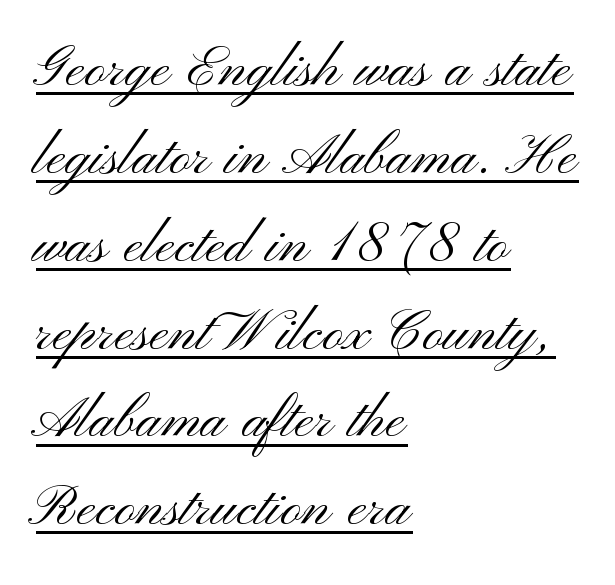
Q: Is the text bold? A: No.
Q: Is the text italic (slanted)? A: Yes.
Q: Is the typeface a serif or a sans-serif typeface? A: Sans-serif.
Q: Is the text underlined? A: Yes.
Q: How is the paragraph aligned? A: Left-aligned.
Q: Is the spacing between letters normal or unusually wide? A: Normal.
Q: Width (condensed, normal, or wide)? A: Wide.
Q: Stroke contrast? A: Medium.
Q: x-height? A: Small.
Q: Monospaced? A: No.
